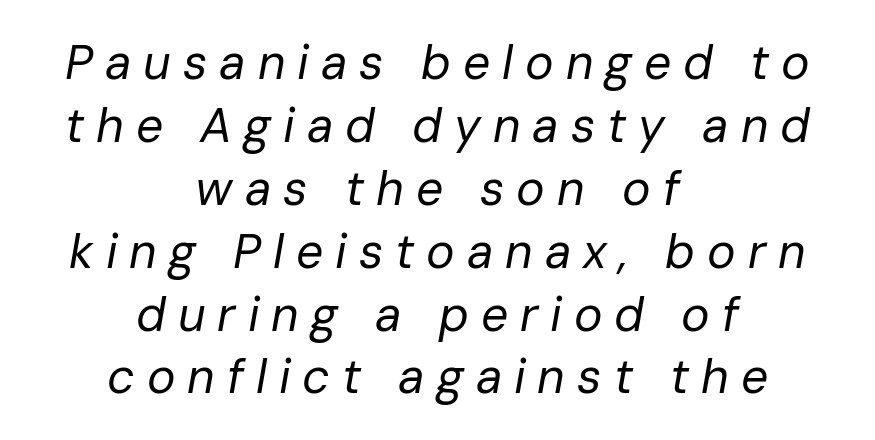
Interline gaps are of average width in this sample. This rendering widens character spacing well past its baseline value. The gap between lines stays unmarked. The font is comparable to plain body text, perhaps lighter.
